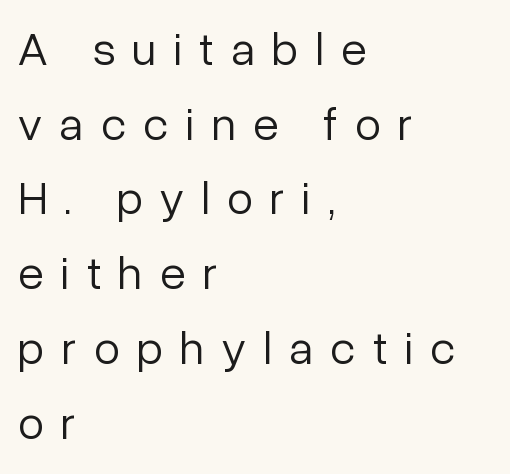
The image shows 47 px light sans-serif type, upright; set left-aligned, normal line spacing (1.59x), unusually wide letter spacing (+0.37 em), not underlined; low stroke contrast and a medium x-height.
